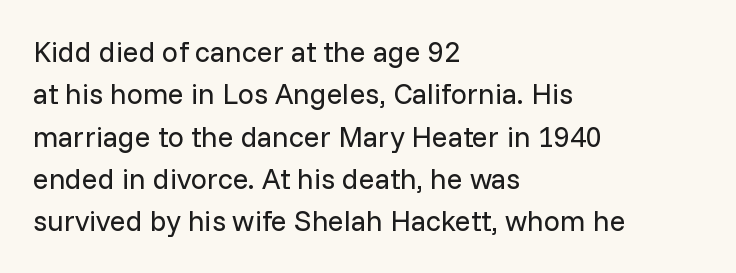
Quick note: not italic, upright. Nobody touched the tracking dial on this one. Teacher's note: observe the even left margin — that is flush-left alignment. No heavy texture on the line: the type isn't bold. Serifs: no, the terminals of the letterforms are clean. Each letter keeps its own natural width here, so spacing adapts to shape.
